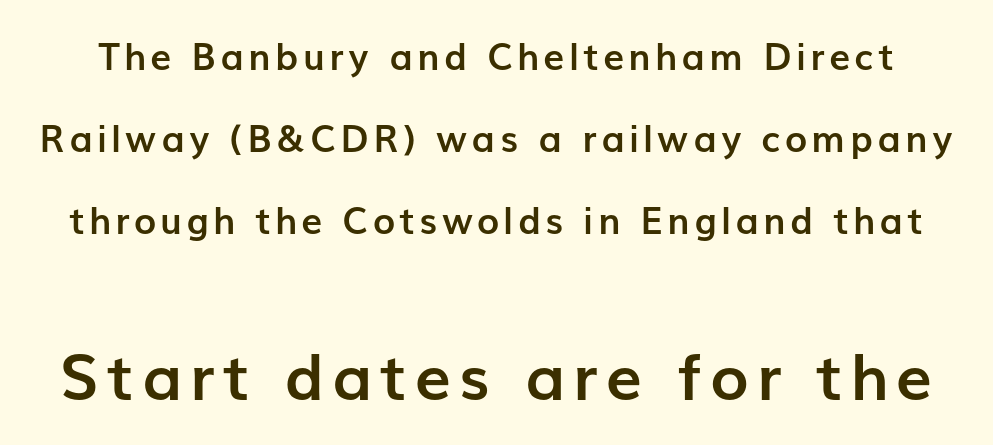
{"serif": "no", "italic": "no", "bold": "yes", "weight": "semibold", "width": "normal", "stroke_contrast": "low", "x_height": "medium", "monospaced": "no", "underline": "no", "line_spacing": "loose", "line_spacing_ratio": 2.22, "larger_block": "second", "size_ratio": 1.73, "glyph_px": 64}
